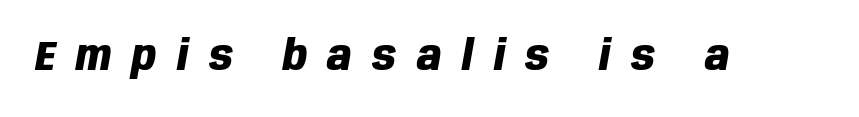
The image shows 42 px heavy, condensed type, italic (leaning right); set unusually wide letter spacing (+0.49 em), not underlined; low stroke contrast and a large x-height.
